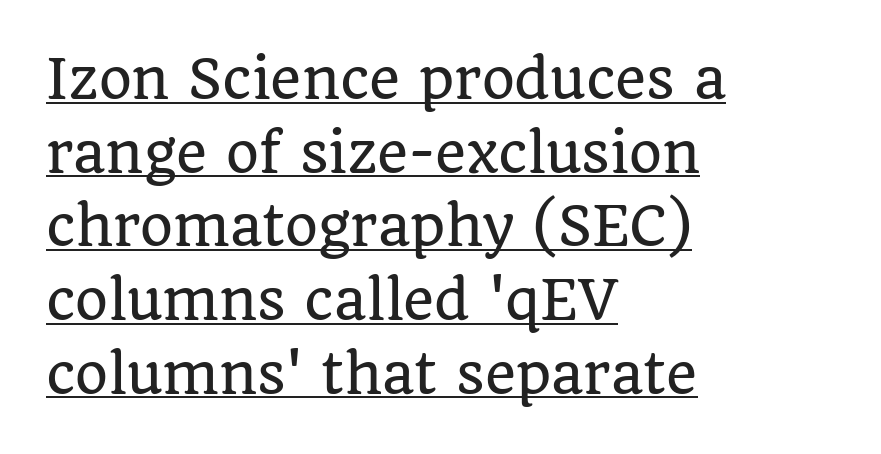
The image shows 53 px serif type, upright; set left-aligned, normal line spacing (1.39x), normal letter spacing, underlined; low stroke contrast and a large x-height.
